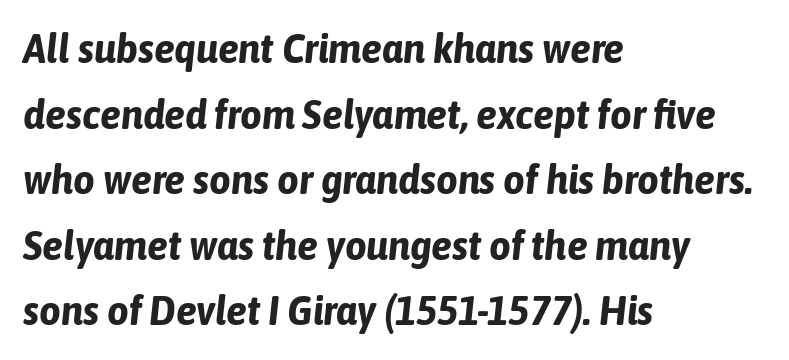
{"italic": "yes", "lean": "right", "slant_degrees": 6, "bold": "yes", "weight": "bold", "width": "condensed", "stroke_contrast": "low", "x_height": "medium", "monospaced": "no", "underline": "no", "align": "left", "line_spacing": "normal", "line_spacing_ratio": 1.56, "letter_spacing": "normal", "letter_spacing_em": 0.0, "glyph_px": 42}
